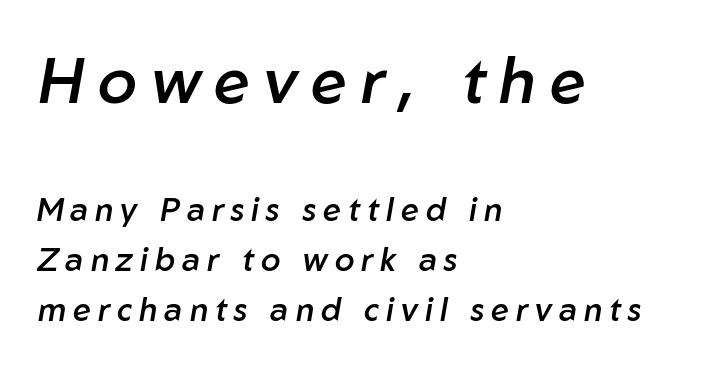
{"italic": "yes", "lean": "right", "slant_degrees": 10, "bold": "semi", "weight": "semibold", "width": "normal", "stroke_contrast": "low", "x_height": "medium", "monospaced": "no", "underline": "no", "align": "left", "line_spacing": "normal", "line_spacing_ratio": 1.55, "letter_spacing": "wide", "letter_spacing_em": 0.22, "larger_block": "first", "size_ratio": 2.0, "glyph_px": 64}
